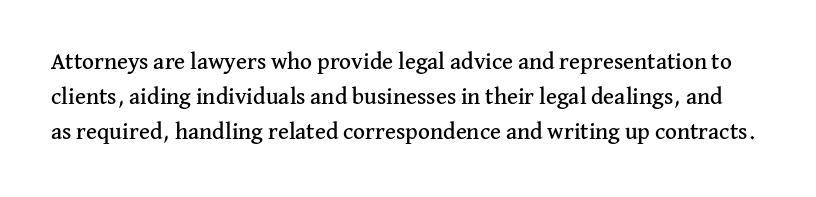
{"italic": "no", "underline": "no", "line_spacing": "normal", "line_spacing_ratio": 1.53, "letter_spacing": "normal", "letter_spacing_em": 0.0, "glyph_px": 23}
